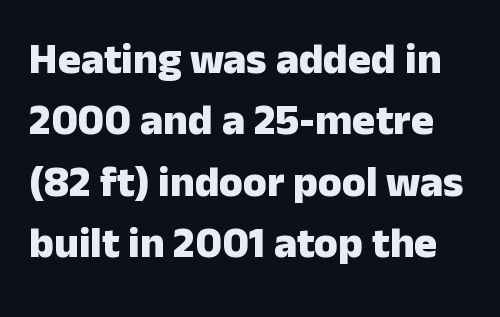
{"serif": "no", "italic": "no", "bold": "yes", "weight": "heavy", "width": "normal", "stroke_contrast": "low", "x_height": "medium", "monospaced": "no", "underline": "no", "line_spacing": "normal", "line_spacing_ratio": 1.43, "letter_spacing": "normal", "letter_spacing_em": 0.0, "glyph_px": 43}
